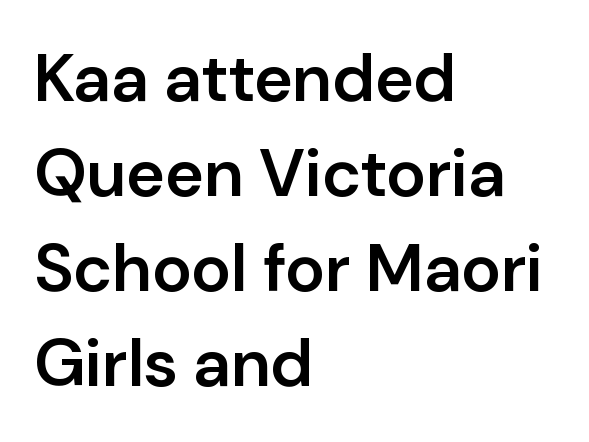
The image shows 67 px semibold sans-serif type, upright; set left-aligned, normal line spacing (1.42x), normal letter spacing, not underlined; low stroke contrast and a medium x-height.
